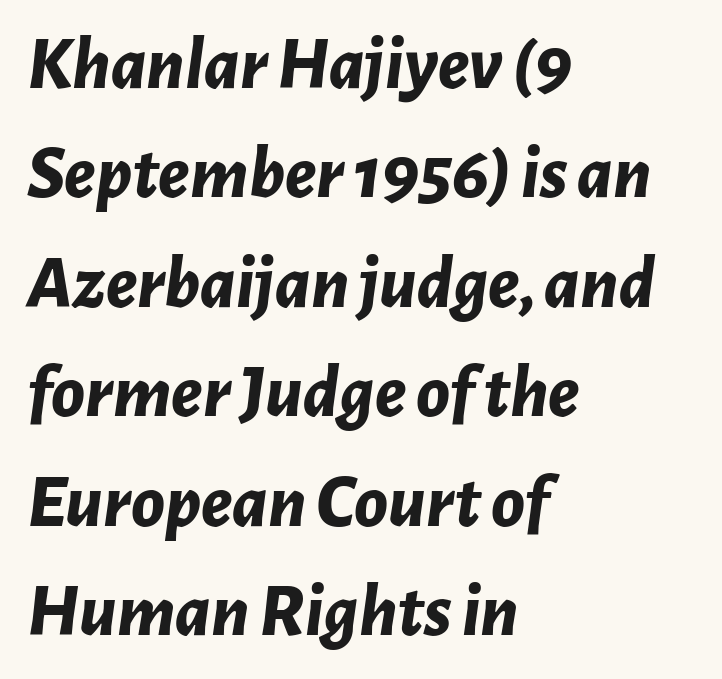
{"italic": "yes", "lean": "right", "slant_degrees": 7, "bold": "yes", "weight": "bold", "width": "normal", "stroke_contrast": "low", "x_height": "medium", "monospaced": "no", "underline": "no", "align": "left", "line_spacing": "normal", "line_spacing_ratio": 1.44, "letter_spacing": "normal", "letter_spacing_em": 0.0, "glyph_px": 76}
